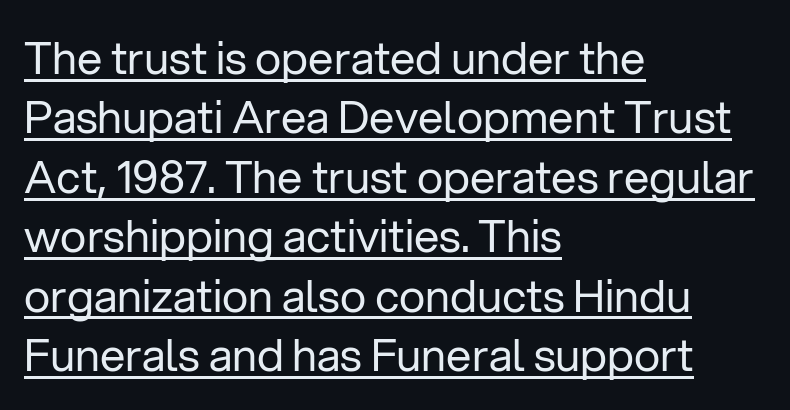
The image shows 45 px regular-weight sans-serif type, upright; set left-aligned, normal line spacing (1.32x), normal letter spacing, underlined; low stroke contrast and a medium x-height.
